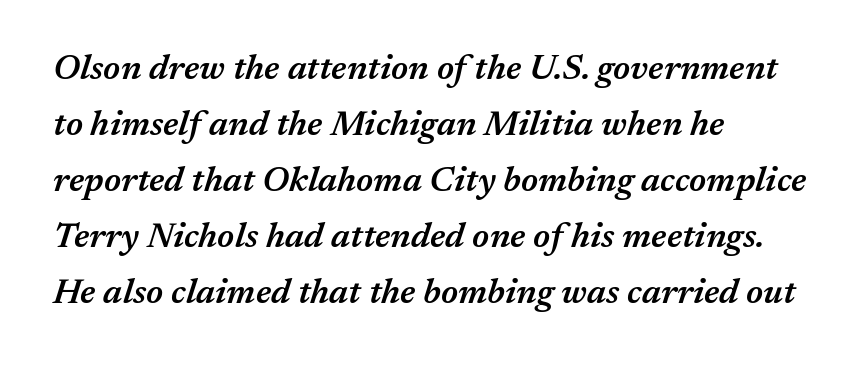
The image shows 35 px semibold type, italic (leaning right); set left-aligned, normal line spacing (1.6x), normal letter spacing, not underlined; medium stroke contrast and a medium x-height.
